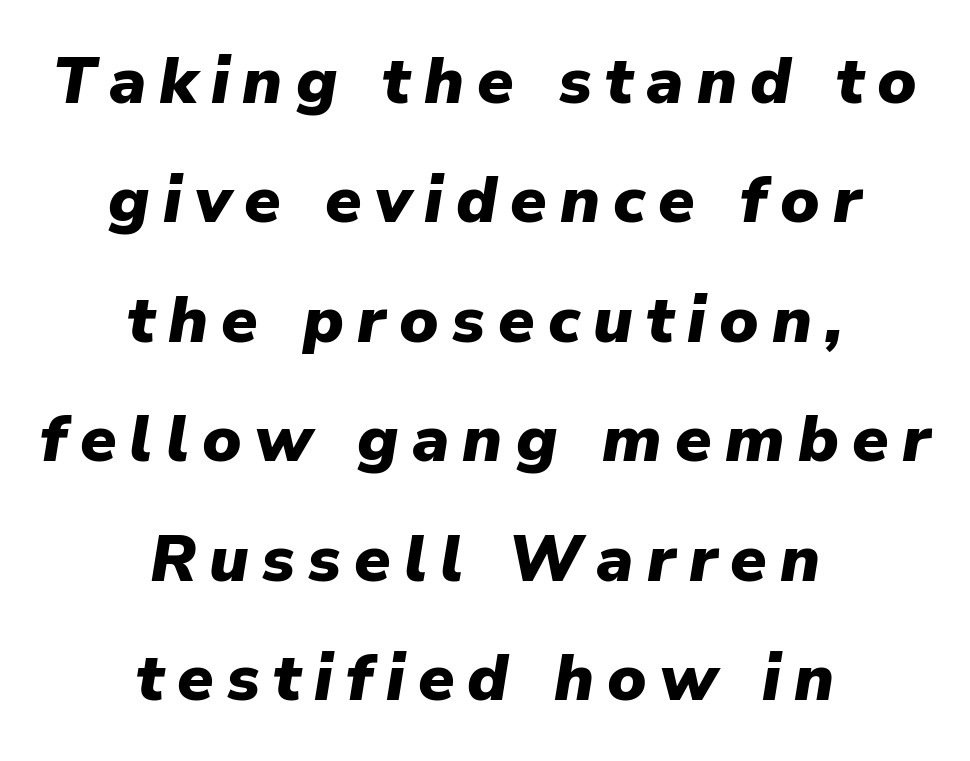
Q: Is the text bold? A: Yes.
Q: Is the text italic (slanted)? A: Yes, it leans right by about 9 degrees.
Q: Is the text underlined? A: No.
Q: How is the paragraph aligned? A: Centered.
Q: Is the spacing between letters normal or unusually wide? A: Unusually wide.
Q: Width (condensed, normal, or wide)? A: Normal.
Q: Stroke contrast? A: Low.
Q: x-height? A: Medium.
Q: Monospaced? A: No.
